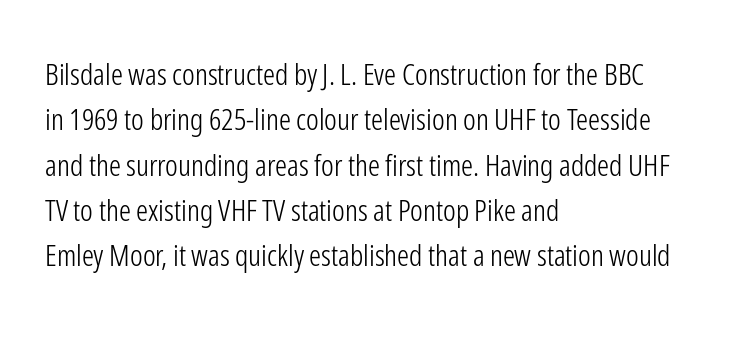
The image shows 30 px light, condensed sans-serif type, upright; set left-aligned, normal line spacing (1.51x), normal letter spacing, not underlined; low stroke contrast and a medium x-height.
